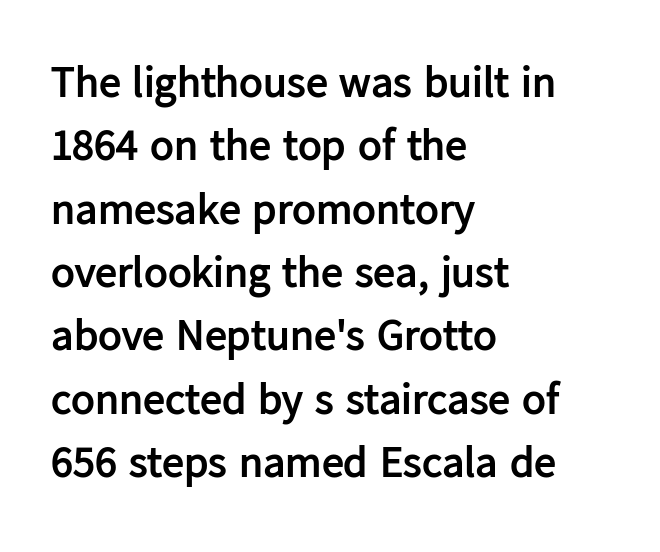
{"serif": "no", "italic": "no", "bold": "yes", "weight": "semibold", "width": "normal", "stroke_contrast": "low", "x_height": "medium", "monospaced": "no", "underline": "no", "align": "left", "line_spacing": "normal", "line_spacing_ratio": 1.44, "letter_spacing": "normal", "letter_spacing_em": 0.0, "glyph_px": 44}
